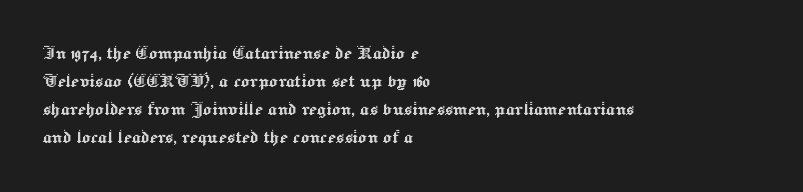
The image shows 22 px text type, upright; set left-aligned, normal line spacing (1.28x), normal letter spacing, not underlined.
